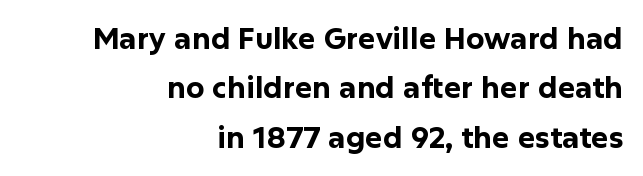
Set as a true bold cut, around the 700 mark. The axis of the letterforms is exactly vertical. Plain, unruled lines of type. Is this a fixed-width face? No — the glyphs have proportional, varying widths. The passage is arranged like a letterhead date or caption credit — flush right.
